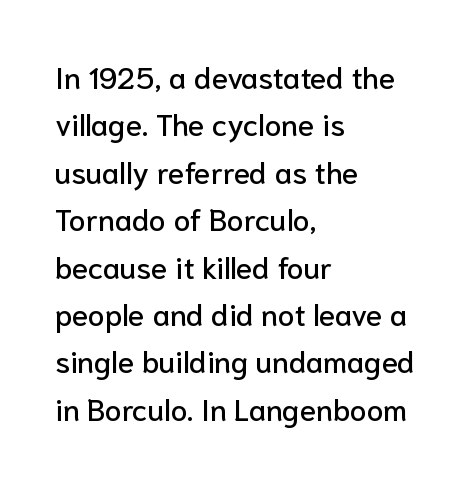
Descenders hang freely into open space. The letters advance in unequal steps, a hallmark of proportional type. A typesetter would call this leading conventional body-copy spacing. Style check: upright.
